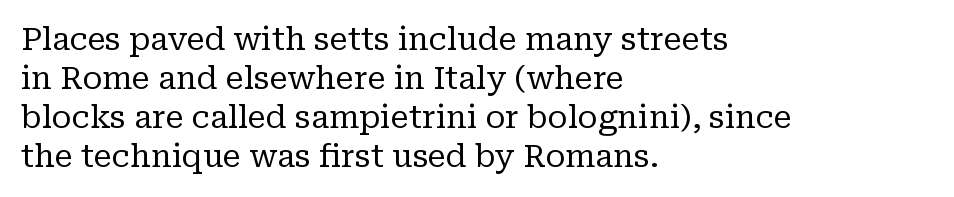
Q: Is the text bold? A: No.
Q: Is the text italic (slanted)? A: No, it is upright.
Q: Is the typeface a serif or a sans-serif typeface? A: Serif.
Q: Is the text underlined? A: No.
Q: How is the paragraph aligned? A: Left-aligned.
Q: Is the spacing between letters normal or unusually wide? A: Normal.
Q: Is the spacing between lines tight, normal or loose? A: Normal.
Q: Width (condensed, normal, or wide)? A: Normal.
Q: Stroke contrast? A: Low.
Q: x-height? A: Medium.
Q: Monospaced? A: No.
